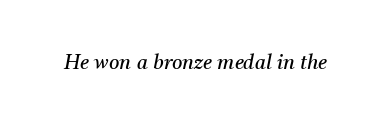
The image shows 20 px text type, italic (leaning right); set normal letter spacing, not underlined.
